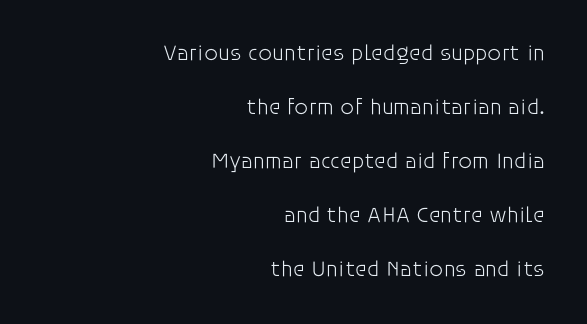
The image shows 22 px text type, upright; set right-aligned, loose line spacing (2.46x), normal letter spacing, not underlined.
